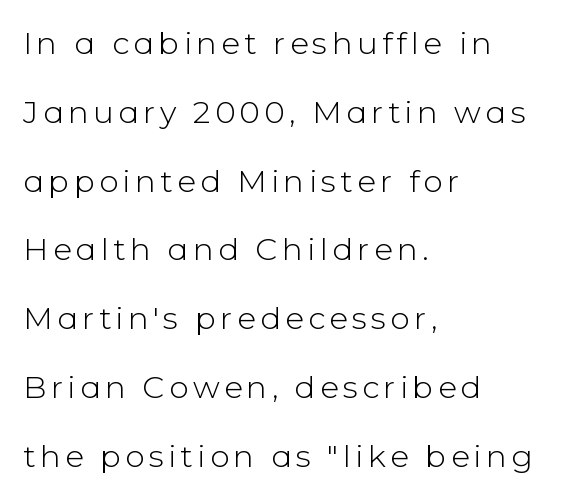
The image shows 31 px light sans-serif type, upright; set left-aligned, loose line spacing (2.22x), not underlined; low stroke contrast and a medium x-height.
